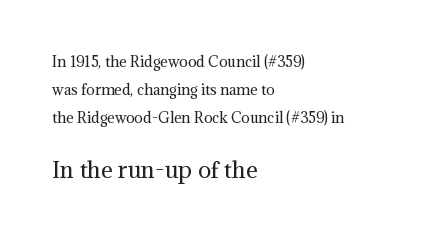
The image shows 22 px text type, upright; set left-aligned, loose line spacing (2.0x), normal letter spacing, not underlined; the second (bottom) block is 1.57x larger.
